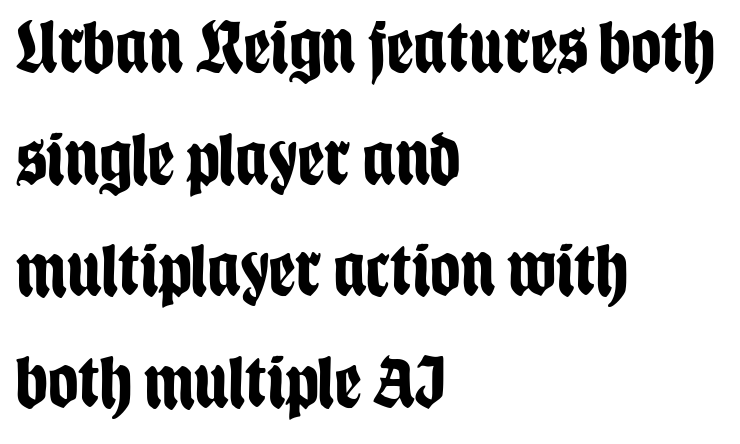
{"serif": "no", "italic": "no", "bold": "yes", "weight": "bold", "width": "condensed", "stroke_contrast": "low", "x_height": "large", "monospaced": "no", "underline": "no", "align": "left", "line_spacing": "normal", "line_spacing_ratio": 1.49, "letter_spacing": "normal", "letter_spacing_em": 0.0, "glyph_px": 75}
